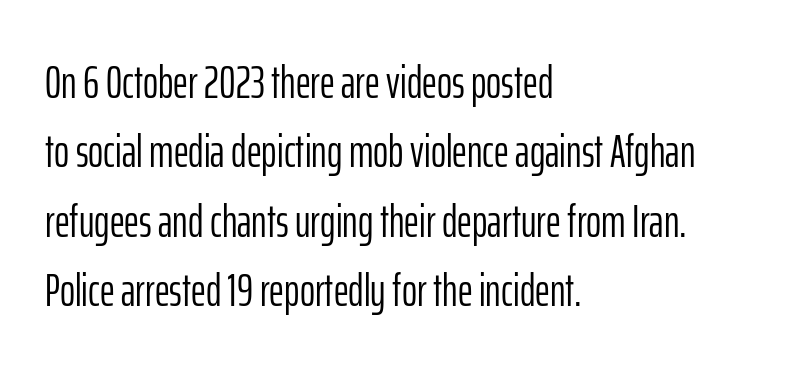
No word sits above an underline. This is roman type, the default non-slanted kind. Looks like regular typesetting: each glyph gets only the width it needs. Compared with a typical body face, this is equally light or lighter still. Nobody touched the tracking dial on this one. Compared with a centered layout, this one pins lines to the left instead.
